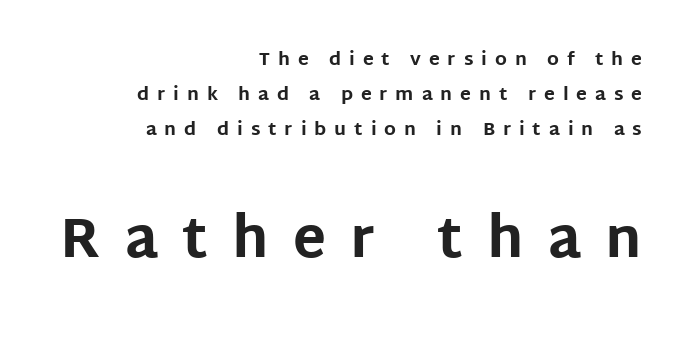
The image shows 55 px bold sans-serif type, upright; set right-aligned, loose line spacing (1.94x), unusually wide letter spacing (+0.44 em), not underlined; the second (bottom) block is 3.06x larger; low stroke contrast and a large x-height.
